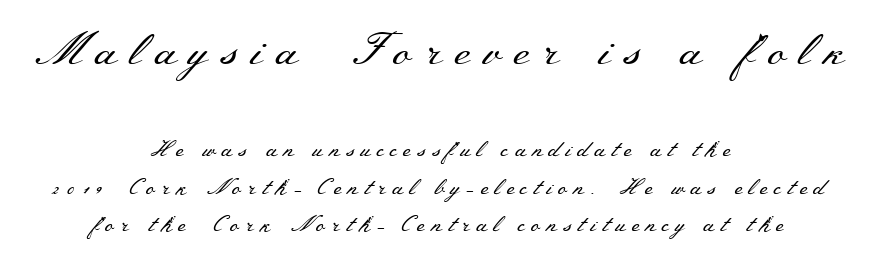
{"serif": "yes", "bold": "no", "weight": "regular", "width": "wide", "stroke_contrast": "medium", "x_height": "small", "monospaced": "no", "underline": "no", "align": "center", "line_spacing": "normal", "line_spacing_ratio": 1.7, "letter_spacing": "wide", "letter_spacing_em": 0.28, "larger_block": "first", "size_ratio": 2.05, "glyph_px": 45}
